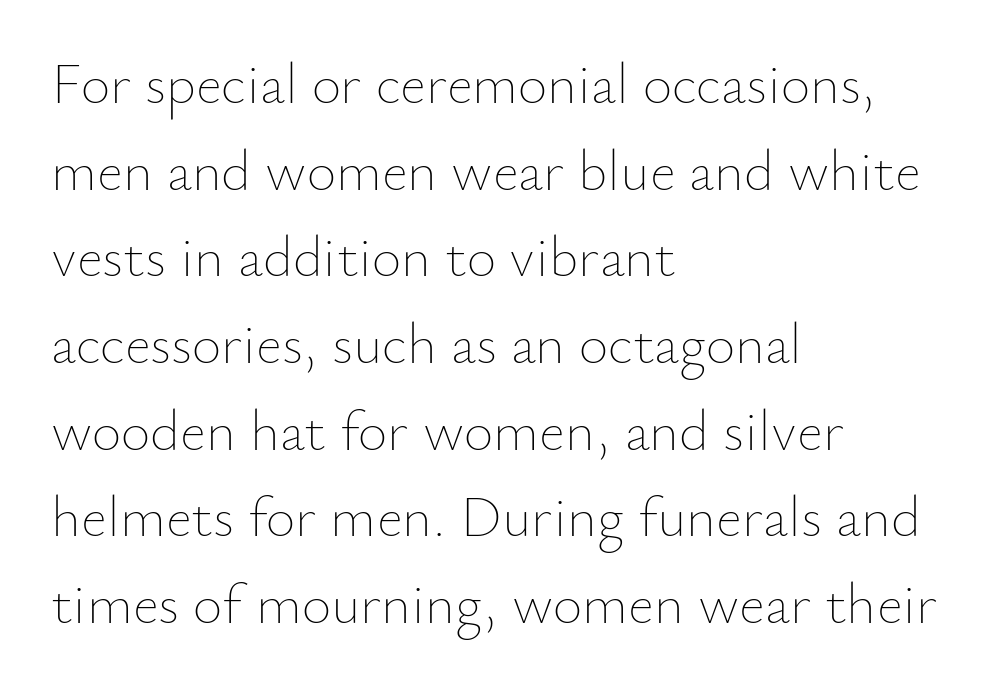
{"italic": "no", "bold": "no", "weight": "thin", "width": "normal", "stroke_contrast": "low", "x_height": "small", "monospaced": "no", "underline": "no", "align": "left", "line_spacing": "normal", "line_spacing_ratio": 1.52, "letter_spacing": "normal", "letter_spacing_em": 0.0, "glyph_px": 57}
